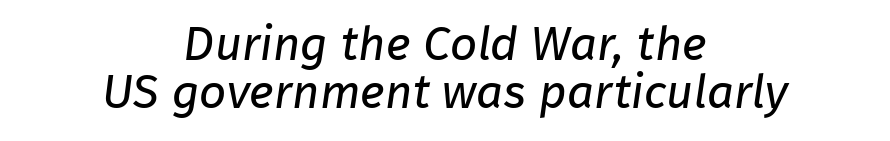
Each letter keeps its own natural width here, so spacing adapts to shape. The letterforms sit at book weight or below. This sample uses plain, unmodified letter spacing. Neither beginnings nor endings align; midpoints do. The words here are not underlined.
